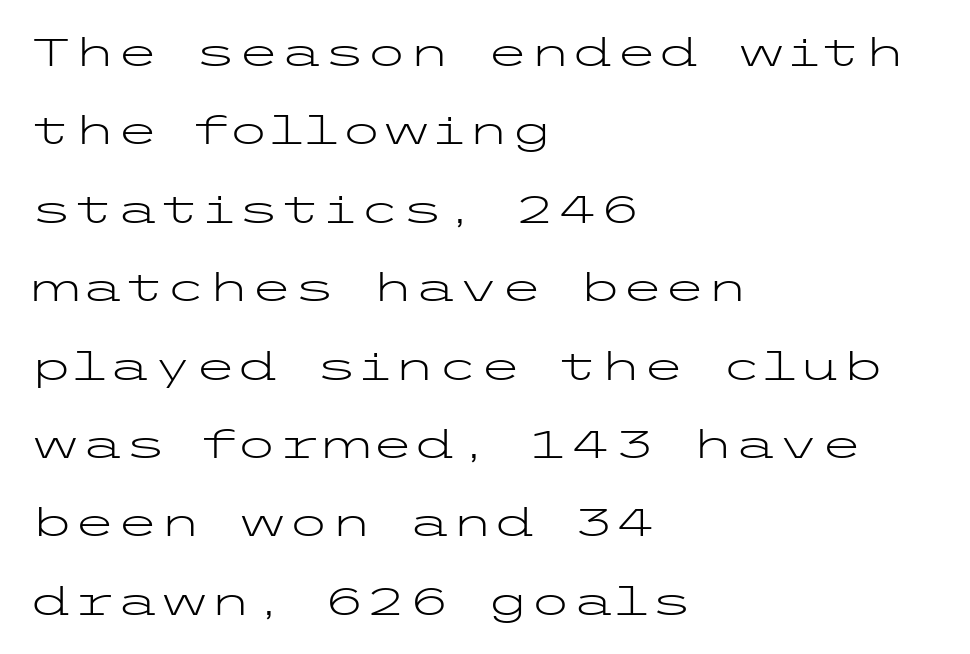
The cut favours lightness, reaching ordinary text weight at its darkest. In terms of letterspacing, this is plain default setting. Style check: upright. Classification — sans serif. Leading is clearly above the norm, producing a sparse column. Underlining? Definitely not there.
